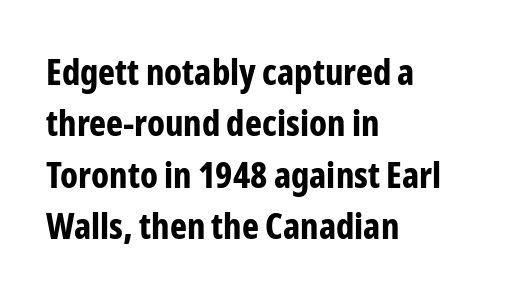
The image shows 36 px bold, condensed sans-serif type, upright; set left-aligned, normal line spacing (1.43x), normal letter spacing, not underlined; low stroke contrast and a medium x-height.
